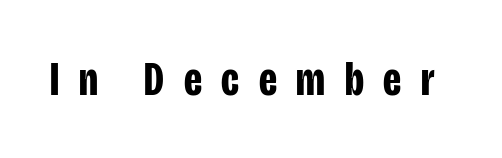
Q: Is the text bold? A: Yes.
Q: Is the text italic (slanted)? A: No, it is upright.
Q: Is the typeface a serif or a sans-serif typeface? A: Sans-serif.
Q: Is the text underlined? A: No.
Q: Is the spacing between letters normal or unusually wide? A: Unusually wide.
Q: Width (condensed, normal, or wide)? A: Condensed.
Q: Stroke contrast? A: Low.
Q: x-height? A: Large.
Q: Monospaced? A: No.
